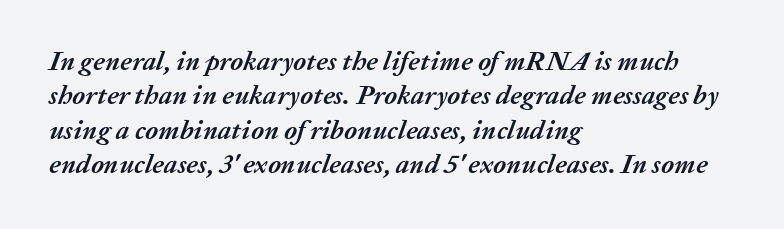
The letters sit at their default tracking, neither squeezed nor spread. How heavy is the stroke? Heavy — this is a bold. The letters are slanted; this is an italic face. In terms of leading, this rendering sits right in the middle.
